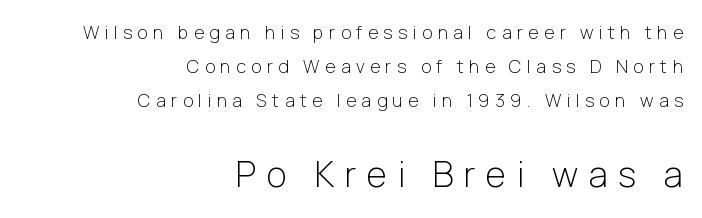
The image shows 35 px light sans-serif type, upright; set right-aligned, line spacing 1.89x, unusually wide letter spacing (+0.3 em), not underlined; the second (bottom) block is 1.94x larger; low stroke contrast and a medium x-height.
